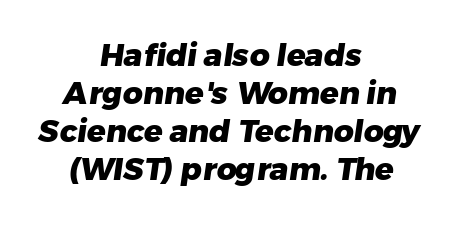
Note: no serifs on the glyphs. Words appear dense and cohesive because spacing is normal. Is this a fixed-width face? No — the glyphs have proportional, varying widths. The passage is arranged like a title page — every line centered.
